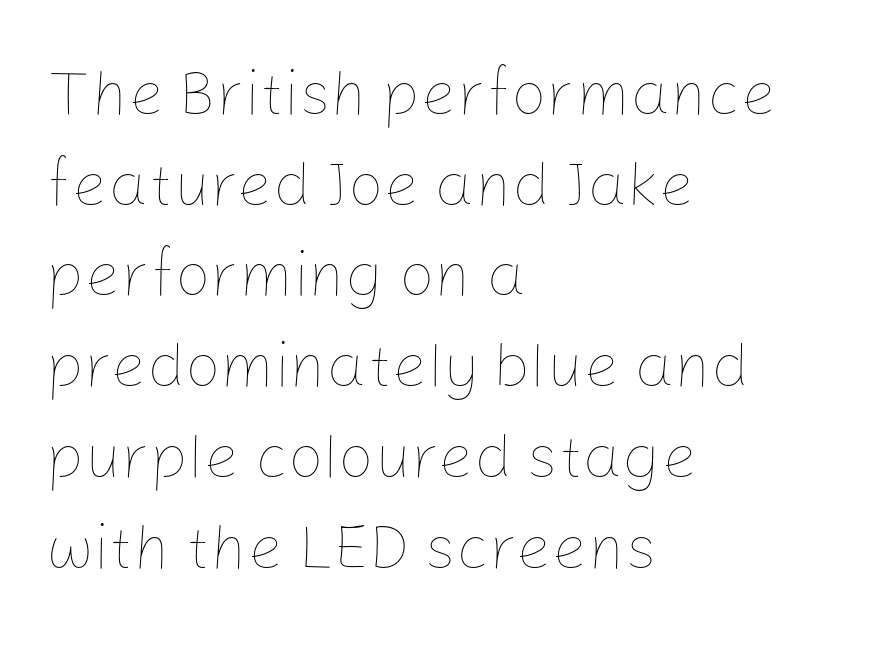
The image shows 63 px thin type, upright; set left-aligned, normal line spacing (1.44x), normal letter spacing, not underlined; low stroke contrast and a medium x-height.
